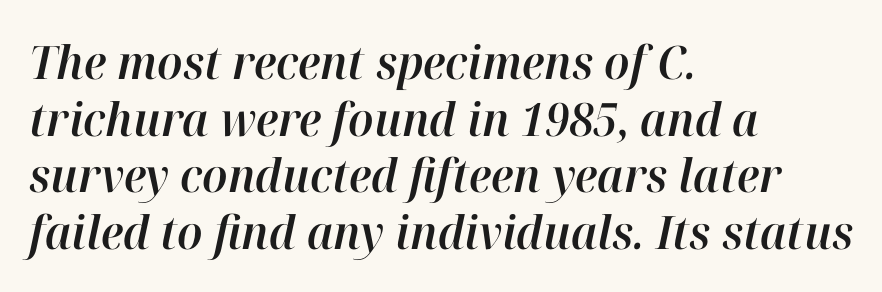
{"italic": "yes", "lean": "right", "slant_degrees": 12, "width": "normal", "stroke_contrast": "high", "x_height": "medium", "monospaced": "no", "underline": "no", "align": "left", "line_spacing_ratio": 1.23, "letter_spacing": "normal", "letter_spacing_em": 0.0, "glyph_px": 46}
